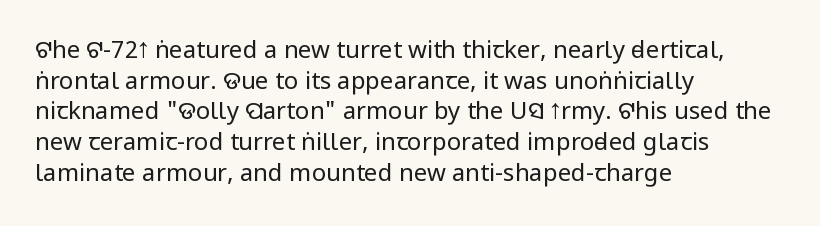
{"italic": "no", "bold": "no", "underline": "no", "align": "left", "line_spacing": "normal", "line_spacing_ratio": 1.28, "letter_spacing": "normal", "letter_spacing_em": 0.0, "glyph_px": 24}
